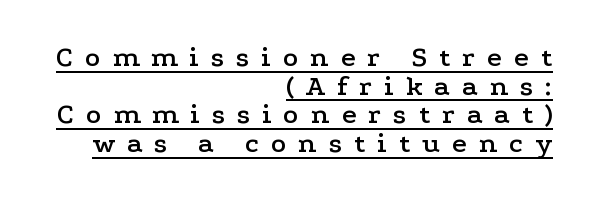
{"serif": "yes", "italic": "no", "width": "wide", "stroke_contrast": "low", "x_height": "medium", "monospaced": "no", "underline": "yes", "align": "right", "line_spacing": "tight", "line_spacing_ratio": 0.99, "letter_spacing": "wide", "letter_spacing_em": 0.41, "glyph_px": 29}
